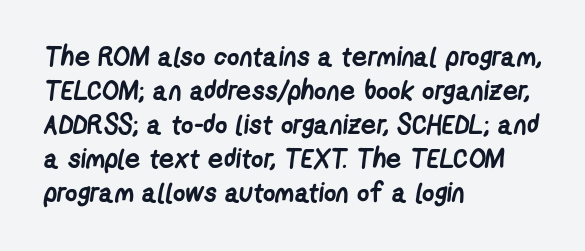
The gap between lines stays unmarked. Is the block centered? No — it sits flush against the left margin. Between one letter and the next there's only the usual sliver of space. The passage shown stacks its lines at a standard gap.
